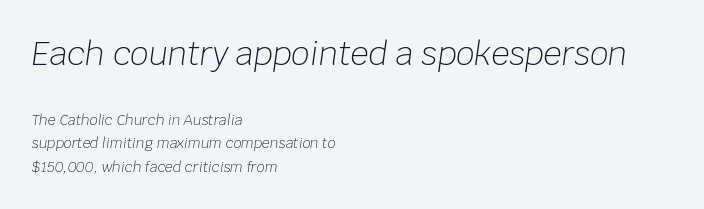
Q: Is the text bold? A: No.
Q: Is the text italic (slanted)? A: Yes, it leans right by about 8 degrees.
Q: Is the text underlined? A: No.
Q: How is the paragraph aligned? A: Left-aligned.
Q: Is the spacing between letters normal or unusually wide? A: Normal.
Q: Is the spacing between lines tight, normal or loose? A: Normal.
Q: Which block of text is set in a larger size, the first (top) or the second (bottom)? A: The first (top) one.
Q: Width (condensed, normal, or wide)? A: Normal.
Q: Stroke contrast? A: Low.
Q: x-height? A: Large.
Q: Monospaced? A: No.
